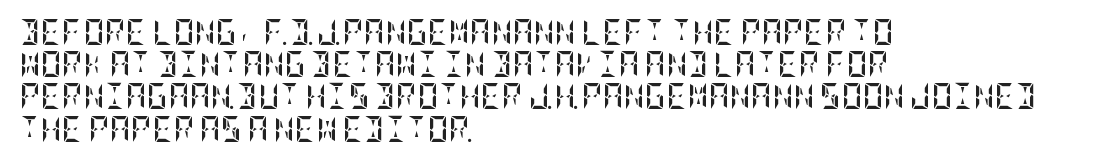
Descenders hang freely into open space. Rendered with straight, roman letterforms. The strokes are fattened all the way to bold. This rendering uses left alignment, leaving the right contour irregular.
